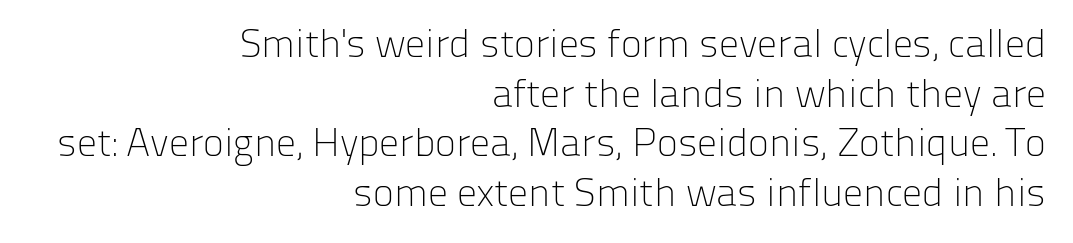
Tall strokes in this sample are plumb rather than angled. Proportional: the letters do not fall into vertical columns. Unbolded letterforms with no extra heft. The glyphs are unaccompanied by any horizontal stroke below them.
